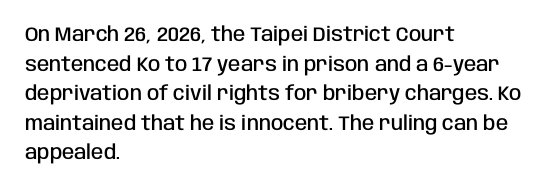
The image shows 20 px text type, upright; set left-aligned, normal line spacing (1.48x), normal letter spacing, not underlined.
